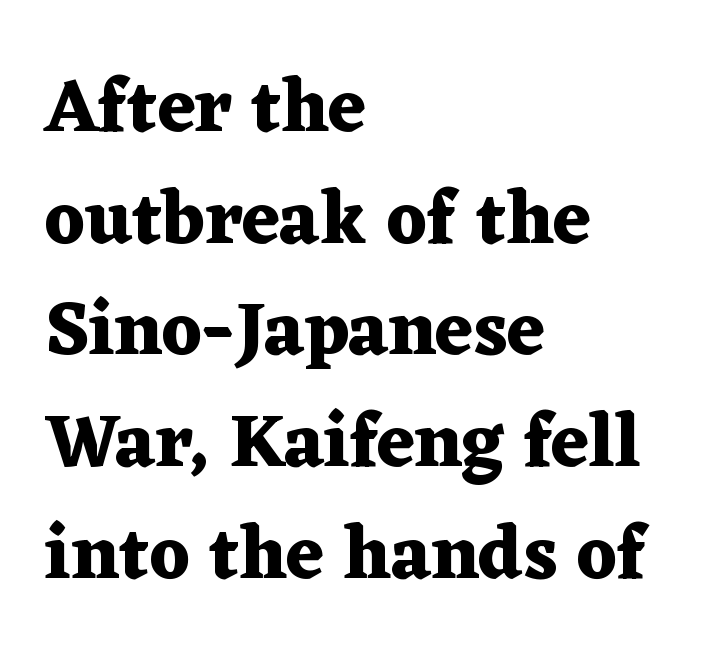
{"serif": "yes", "italic": "no", "bold": "yes", "weight": "heavy", "width": "wide", "stroke_contrast": "medium", "x_height": "medium", "monospaced": "no", "underline": "no", "align": "left", "line_spacing": "normal", "line_spacing_ratio": 1.49, "letter_spacing": "normal", "letter_spacing_em": 0.0, "glyph_px": 75}
